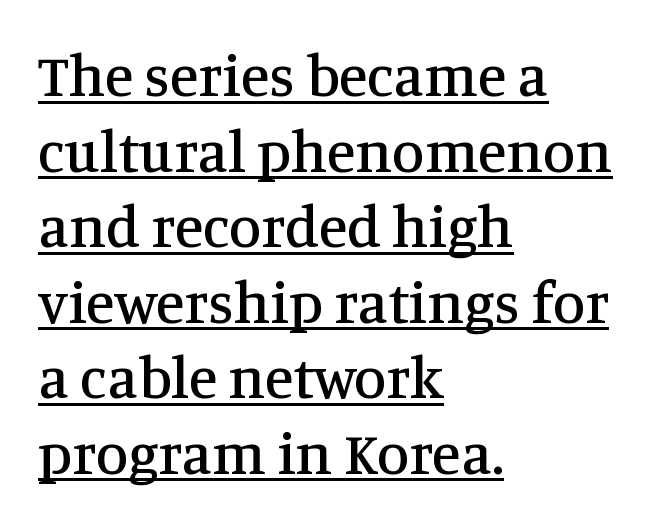
Decoration check: the copy is underlined. It's the straight-up-and-down kind of type. Small tapered or slab feet sit at the stroke ends, so this counts as serif. Leading matches the norm, producing a regular column. These lines are set flush left with a ragged right edge. Do the characters align in a grid? No, the font is proportional.
